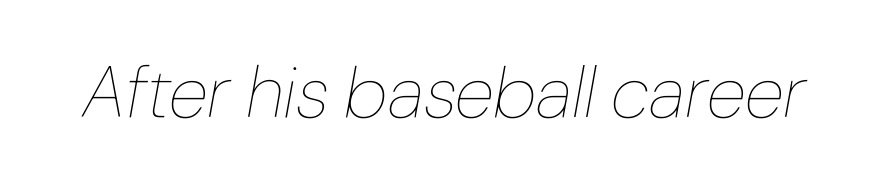
Q: Is the text bold? A: No.
Q: Is the text italic (slanted)? A: Yes, it leans right by about 10 degrees.
Q: Is the text underlined? A: No.
Q: Is the spacing between letters normal or unusually wide? A: Normal.
Q: Width (condensed, normal, or wide)? A: Normal.
Q: Stroke contrast? A: Low.
Q: x-height? A: Medium.
Q: Monospaced? A: No.
